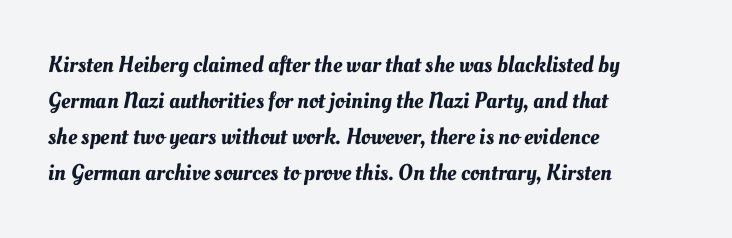
Compared with typical paragraphs, the rows here are spaced about the same. Short note: letters normally spaced. Visually the block forms a straight wall on the left and a jagged coastline on the right. The gap between lines stays unmarked.
